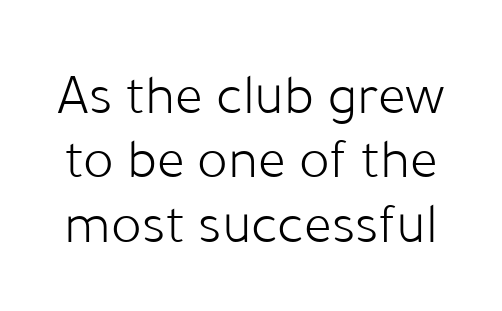
Q: Is the text bold? A: No.
Q: Is the text italic (slanted)? A: No, it is upright.
Q: Is the typeface a serif or a sans-serif typeface? A: Sans-serif.
Q: Is the text underlined? A: No.
Q: Is the spacing between letters normal or unusually wide? A: Normal.
Q: Is the spacing between lines tight, normal or loose? A: Tight.
Q: Width (condensed, normal, or wide)? A: Normal.
Q: Stroke contrast? A: Low.
Q: x-height? A: Medium.
Q: Monospaced? A: No.
